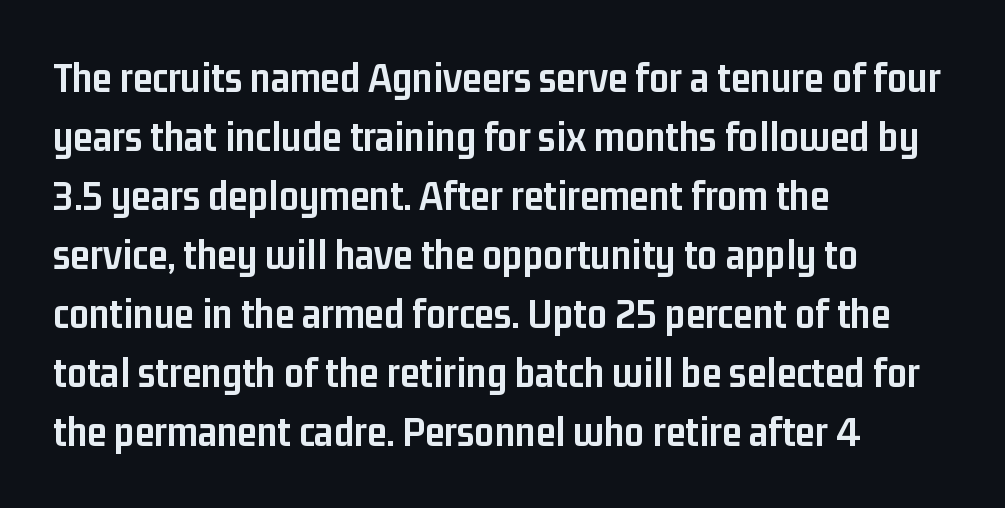
{"serif": "no", "italic": "no", "bold": "yes", "weight": "semibold", "width": "condensed", "stroke_contrast": "low", "x_height": "medium", "monospaced": "no", "underline": "no", "align": "left", "line_spacing": "normal", "line_spacing_ratio": 1.34, "letter_spacing": "normal", "letter_spacing_em": 0.0, "glyph_px": 44}
